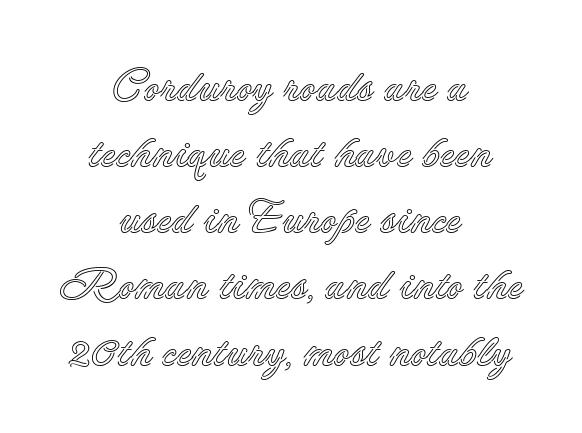
Q: Is the text italic (slanted)? A: Yes.
Q: Is the text underlined? A: No.
Q: How is the paragraph aligned? A: Centered.
Q: Is the spacing between letters normal or unusually wide? A: Normal.
Q: Is the spacing between lines tight, normal or loose? A: Normal.
Q: Width (condensed, normal, or wide)? A: Normal.
Q: x-height? A: Small.
Q: Monospaced? A: No.
